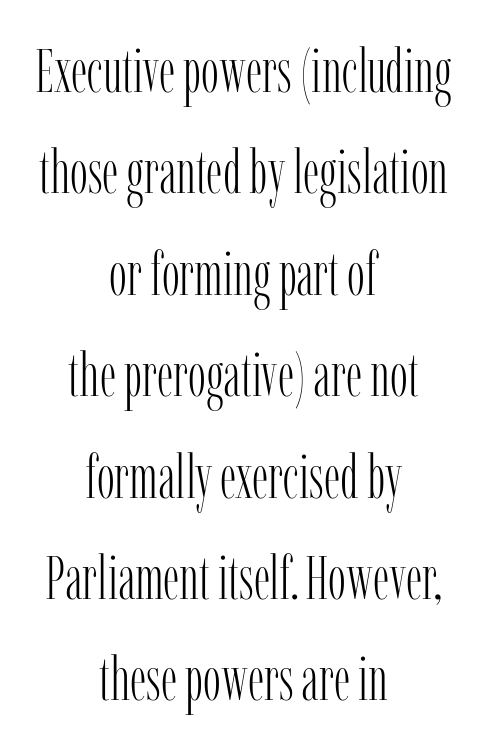
Q: Is the text bold? A: No.
Q: Is the text italic (slanted)? A: No, it is upright.
Q: Is the typeface a serif or a sans-serif typeface? A: Serif.
Q: Is the text underlined? A: No.
Q: How is the paragraph aligned? A: Centered.
Q: Is the spacing between letters normal or unusually wide? A: Normal.
Q: Is the spacing between lines tight, normal or loose? A: Normal.
Q: Width (condensed, normal, or wide)? A: Condensed.
Q: Stroke contrast? A: Low.
Q: x-height? A: Medium.
Q: Monospaced? A: No.
